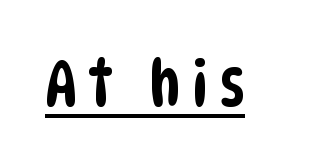
Q: Is the typeface a serif or a sans-serif typeface? A: Sans-serif.
Q: Is the text underlined? A: Yes.
Q: Width (condensed, normal, or wide)? A: Condensed.
Q: Stroke contrast? A: Low.
Q: x-height? A: Large.
Q: Monospaced? A: No.
